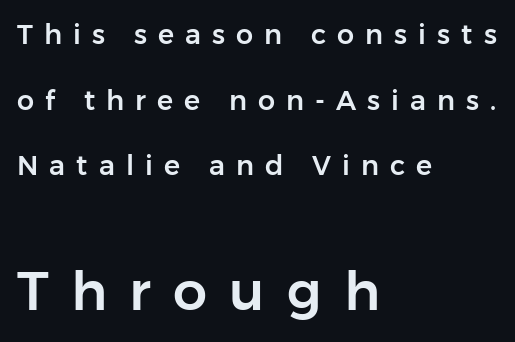
The image shows 54 px sans-serif type, upright; set left-aligned, loose line spacing (2.43x), unusually wide letter spacing (+0.41 em), not underlined; the second (bottom) block is 2.0x larger; low stroke contrast and a medium x-height.
